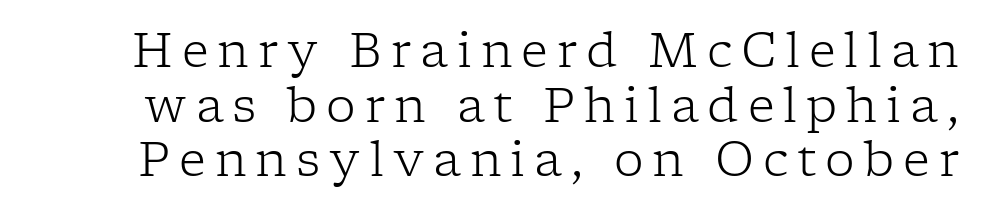
The image shows 47 px light serif type, upright; set line spacing 1.16x, not underlined; low stroke contrast and a medium x-height.
